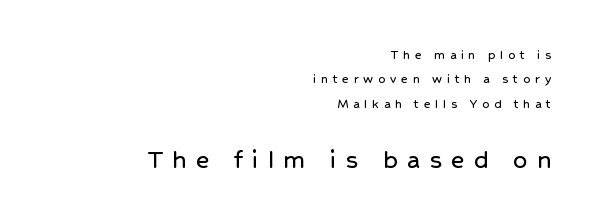
Q: Is the text italic (slanted)? A: No, it is upright.
Q: Is the typeface a serif or a sans-serif typeface? A: Sans-serif.
Q: Is the text underlined? A: No.
Q: How is the paragraph aligned? A: Right-aligned.
Q: Is the spacing between letters normal or unusually wide? A: Unusually wide.
Q: Which block of text is set in a larger size, the first (top) or the second (bottom)? A: The second (bottom) one.
Q: Width (condensed, normal, or wide)? A: Normal.
Q: Stroke contrast? A: Low.
Q: x-height? A: Medium.
Q: Monospaced? A: No.
